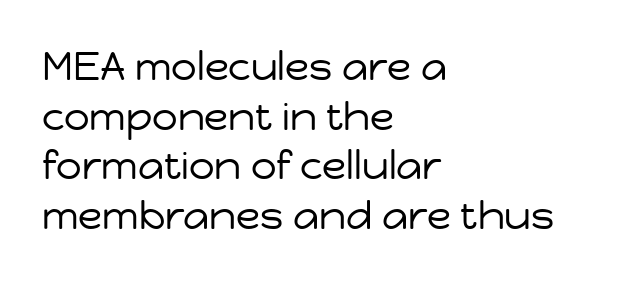
Q: Is the text bold? A: No.
Q: Is the text italic (slanted)? A: No, it is upright.
Q: Is the typeface a serif or a sans-serif typeface? A: Sans-serif.
Q: Is the text underlined? A: No.
Q: How is the paragraph aligned? A: Left-aligned.
Q: Is the spacing between letters normal or unusually wide? A: Normal.
Q: Width (condensed, normal, or wide)? A: Normal.
Q: Stroke contrast? A: Low.
Q: x-height? A: Medium.
Q: Monospaced? A: No.
